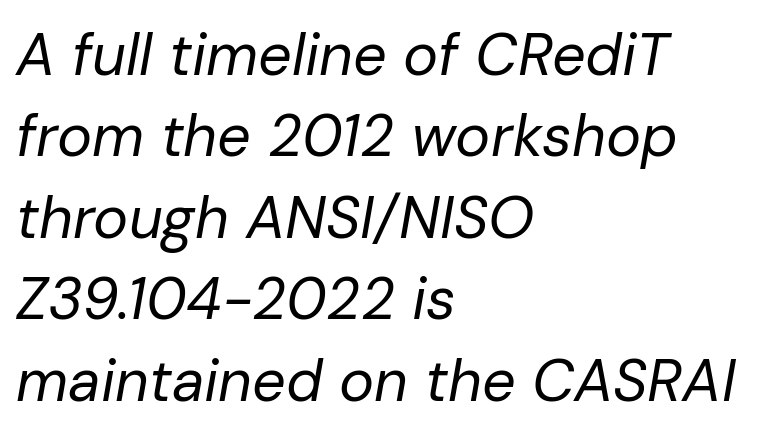
Q: Is the text bold? A: No.
Q: Is the text italic (slanted)? A: Yes, it leans right by about 10 degrees.
Q: Is the text underlined? A: No.
Q: How is the paragraph aligned? A: Left-aligned.
Q: Is the spacing between letters normal or unusually wide? A: Normal.
Q: Is the spacing between lines tight, normal or loose? A: Normal.
Q: Width (condensed, normal, or wide)? A: Normal.
Q: Stroke contrast? A: Low.
Q: x-height? A: Medium.
Q: Monospaced? A: No.
